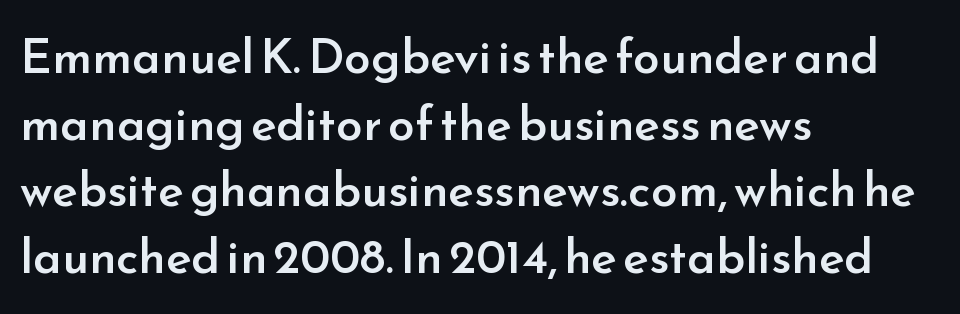
The image shows 48 px semibold sans-serif type, upright; set left-aligned, normal line spacing (1.39x), normal letter spacing, not underlined; low stroke contrast and a small x-height.
